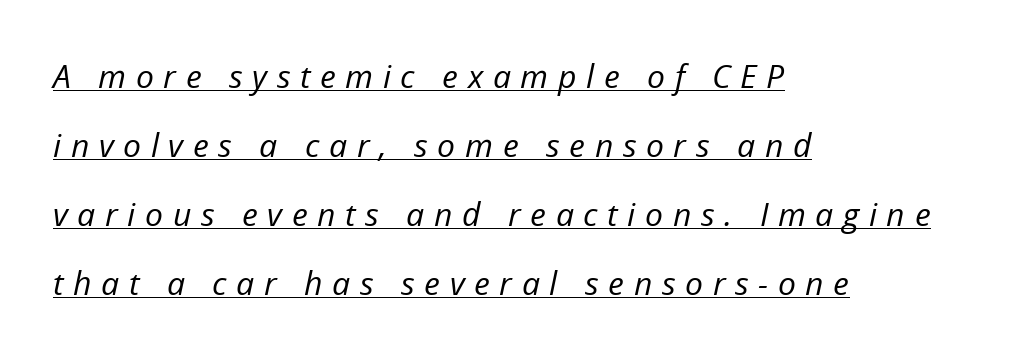
{"italic": "yes", "lean": "right", "slant_degrees": 12, "bold": "no", "weight": "regular", "width": "normal", "stroke_contrast": "low", "x_height": "medium", "monospaced": "no", "underline": "yes", "align": "left", "line_spacing": "loose", "line_spacing_ratio": 2.16, "letter_spacing": "wide", "letter_spacing_em": 0.3, "glyph_px": 32}
